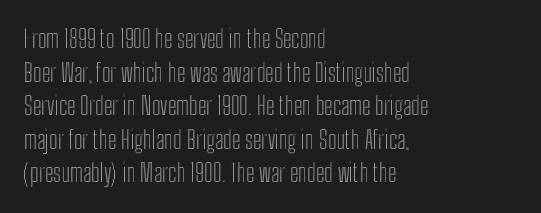
Leading matches the norm, producing a regular column. Every stem runs plumb, perpendicular to the baseline. Underline: absent. In CSS terms this would be text-align: left. Here the glyphs are tracked normally, forming tight word shapes.
